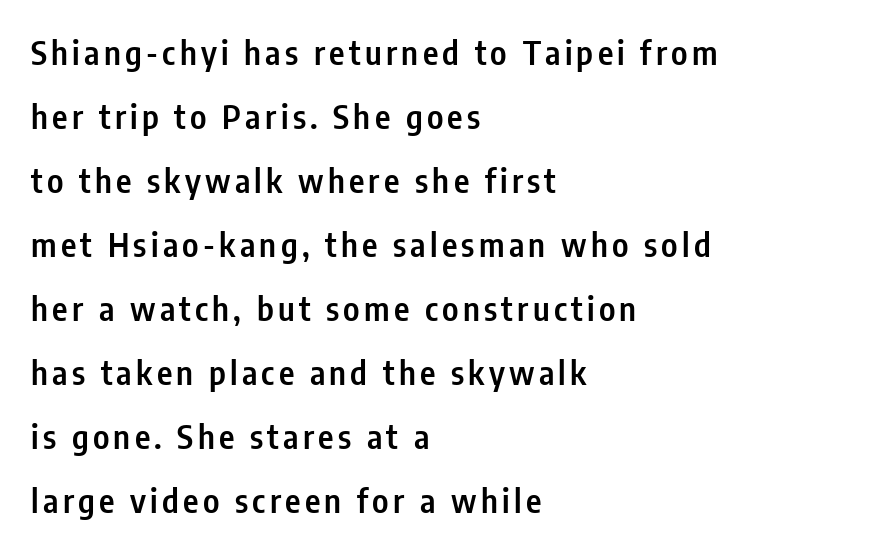
In terms of leading, this rendering errs on the spacious side. The zone under the glyphs is completely vacant. The font family rendered here belongs to the sans-serif group. Spacing verdict: proportional, widths tailored to each character. What weight is shown? A semibold, between regular and bold. The font's upright variant was chosen for this text.
